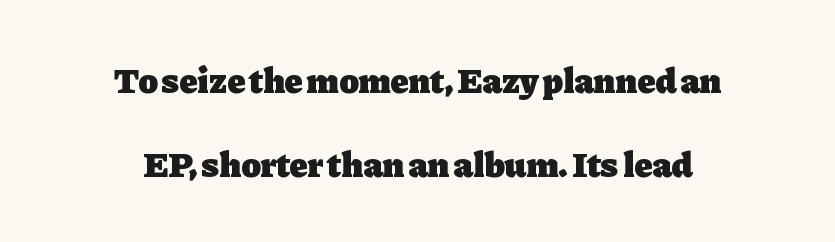
Q: Is the text bold? A: Yes.
Q: Is the text italic (slanted)? A: No, it is upright.
Q: Is the typeface a serif or a sans-serif typeface? A: Serif.
Q: Is the text underlined? A: No.
Q: How is the paragraph aligned? A: Centered.
Q: Is the spacing between letters normal or unusually wide? A: Normal.
Q: Is the spacing between lines tight, normal or loose? A: Loose.
Q: Width (condensed, normal, or wide)? A: Normal.
Q: Stroke contrast? A: Low.
Q: x-height? A: Medium.
Q: Monospaced? A: No.
